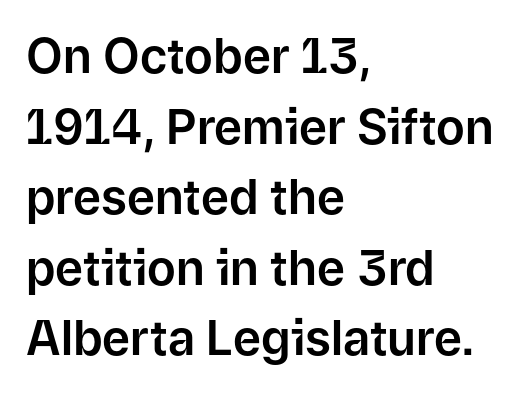
Q: Is the text italic (slanted)? A: No, it is upright.
Q: Is the typeface a serif or a sans-serif typeface? A: Sans-serif.
Q: Is the text underlined? A: No.
Q: How is the paragraph aligned? A: Left-aligned.
Q: Is the spacing between letters normal or unusually wide? A: Normal.
Q: Is the spacing between lines tight, normal or loose? A: Normal.
Q: Width (condensed, normal, or wide)? A: Normal.
Q: Stroke contrast? A: Low.
Q: x-height? A: Medium.
Q: Monospaced? A: No.
